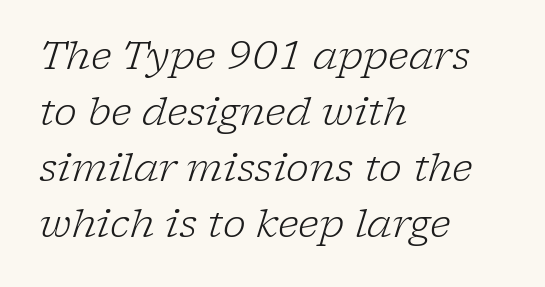
Q: Is the text bold? A: No.
Q: Is the text italic (slanted)? A: Yes, it leans right by about 17 degrees.
Q: Is the typeface a serif or a sans-serif typeface? A: Serif.
Q: Is the text underlined? A: No.
Q: How is the paragraph aligned? A: Left-aligned.
Q: Is the spacing between letters normal or unusually wide? A: Normal.
Q: Is the spacing between lines tight, normal or loose? A: Normal.
Q: Width (condensed, normal, or wide)? A: Normal.
Q: Stroke contrast? A: Low.
Q: x-height? A: Medium.
Q: Monospaced? A: No.
